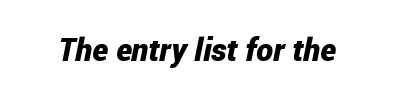
{"italic": "yes", "lean": "right", "slant_degrees": 12, "bold": "yes", "weight": "bold", "width": "condensed", "stroke_contrast": "low", "x_height": "medium", "monospaced": "no", "underline": "no", "letter_spacing": "normal", "letter_spacing_em": 0.0, "glyph_px": 32}
